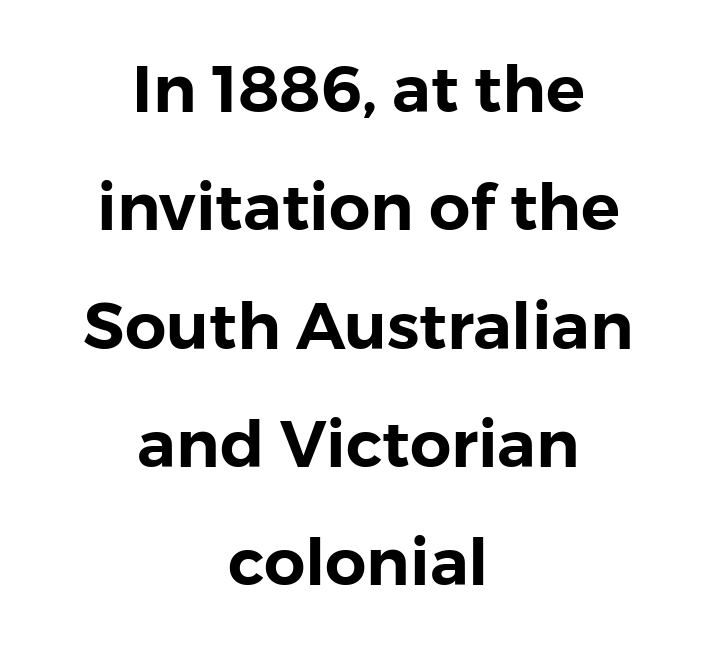
{"serif": "no", "italic": "no", "width": "normal", "stroke_contrast": "low", "x_height": "medium", "monospaced": "no", "underline": "no", "align": "center", "line_spacing_ratio": 1.82, "letter_spacing": "normal", "letter_spacing_em": 0.0, "glyph_px": 65}
